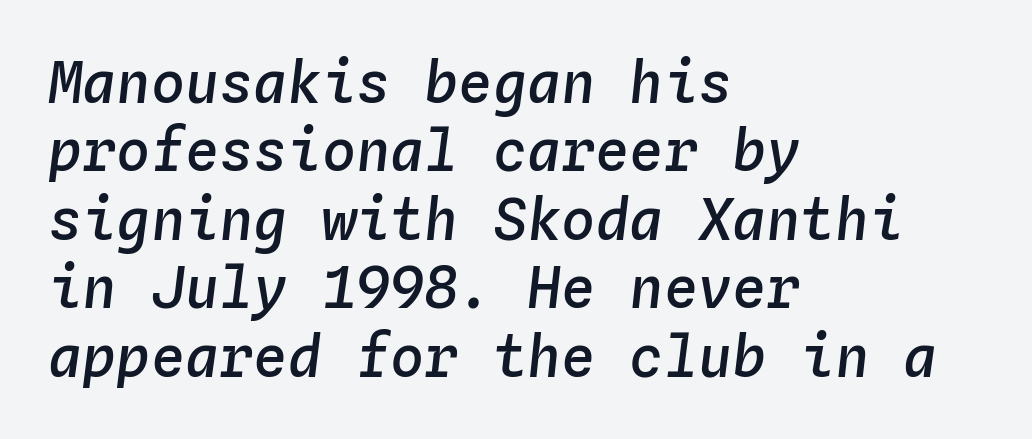
{"italic": "yes", "lean": "right", "slant_degrees": 4, "bold": "semi", "weight": "semibold", "width": "normal", "stroke_contrast": "low", "x_height": "medium", "monospaced": "yes", "underline": "no", "align": "left", "line_spacing_ratio": 1.2, "letter_spacing": "normal", "letter_spacing_em": 0.0, "glyph_px": 57}
